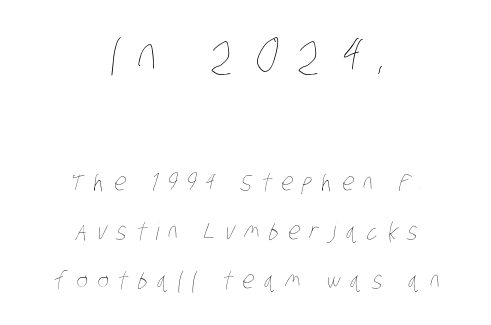
Rows of type keep a wide berth in the vertical direction. This rendering widens character spacing well past its baseline value. A centered setting, common on invitations and titles, is used for this passage. The upper block of text is set noticeably larger than the block beneath it. This rendering features lettering with no underline. Here the designer chose a conventional face with non-uniform glyph widths.
